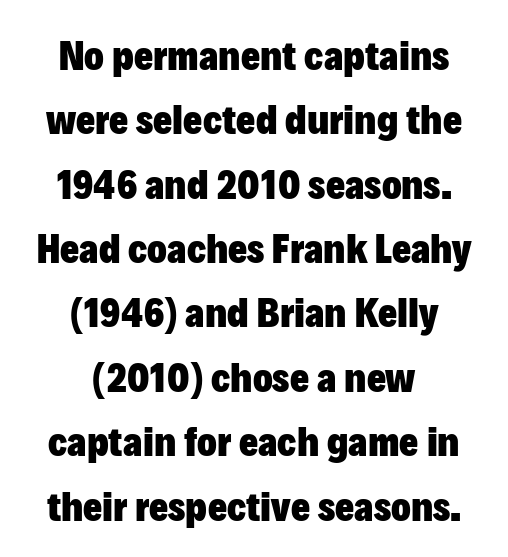
The font family rendered here belongs to the sans-serif group. Short and long lines alike share a common midpoint. A typesetter would call this zero additional tracking. These lines were composed using upright roman letters. Its strokes are broad and dark, the hallmark of bold type.
